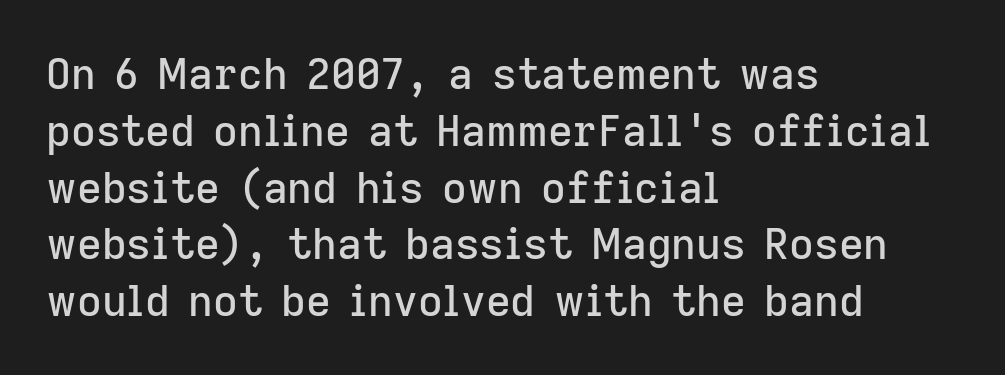
The rendering uses natural spacing where letterforms have individual widths. This is roman type, the default non-slanted kind. Line starts are locked; line ends wander. I'd call this a sans setting — the letters go barefoot. Quick note: underline off.
